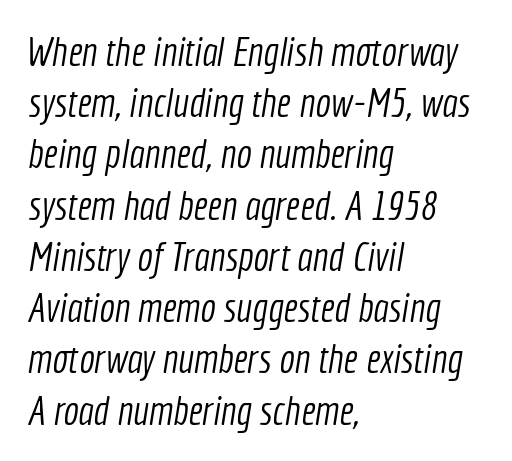
Q: Is the text bold? A: No.
Q: Is the typeface a serif or a sans-serif typeface? A: Sans-serif.
Q: Is the text underlined? A: No.
Q: How is the paragraph aligned? A: Left-aligned.
Q: Is the spacing between letters normal or unusually wide? A: Normal.
Q: Is the spacing between lines tight, normal or loose? A: Normal.
Q: Width (condensed, normal, or wide)? A: Condensed.
Q: x-height? A: Medium.
Q: Monospaced? A: No.
